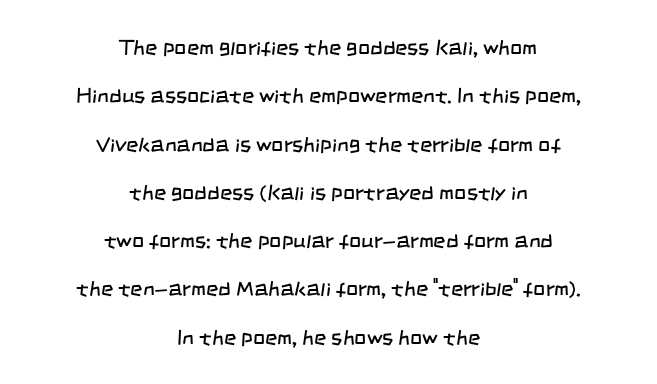
The image shows 21 px text type; set centered, loose line spacing (2.3x), normal letter spacing, not underlined.
